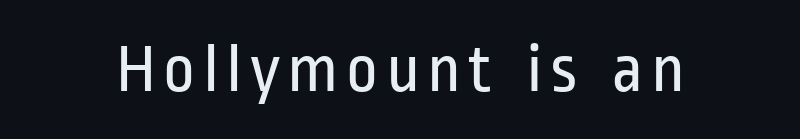
{"serif": "no", "italic": "no", "bold": "no", "weight": "regular", "width": "condensed", "stroke_contrast": "low", "x_height": "medium", "monospaced": "no", "underline": "no", "glyph_px": 69}
